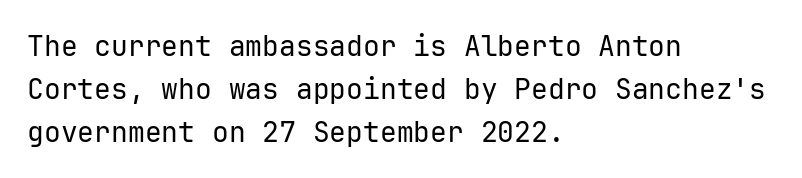
The image shows 28 px regular-weight sans-serif type, upright, monospaced; set left-aligned, normal line spacing (1.53x), normal letter spacing, not underlined; low stroke contrast and a medium x-height.
